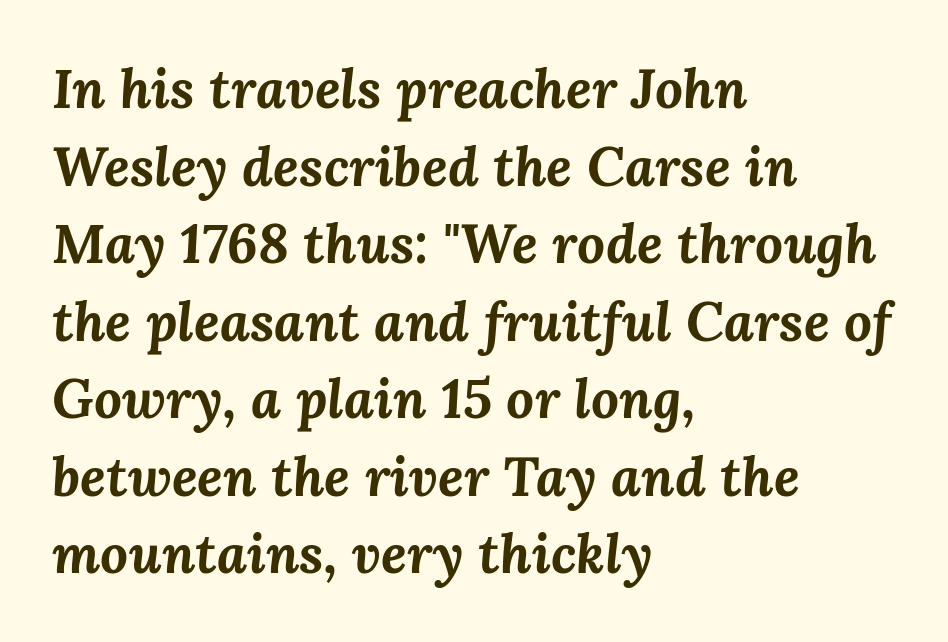
{"italic": "yes", "lean": "right", "slant_degrees": 3, "bold": "yes", "weight": "bold", "width": "normal", "stroke_contrast": "medium", "x_height": "medium", "monospaced": "no", "underline": "no", "align": "left", "line_spacing": "normal", "line_spacing_ratio": 1.41, "letter_spacing": "normal", "letter_spacing_em": 0.0, "glyph_px": 55}
